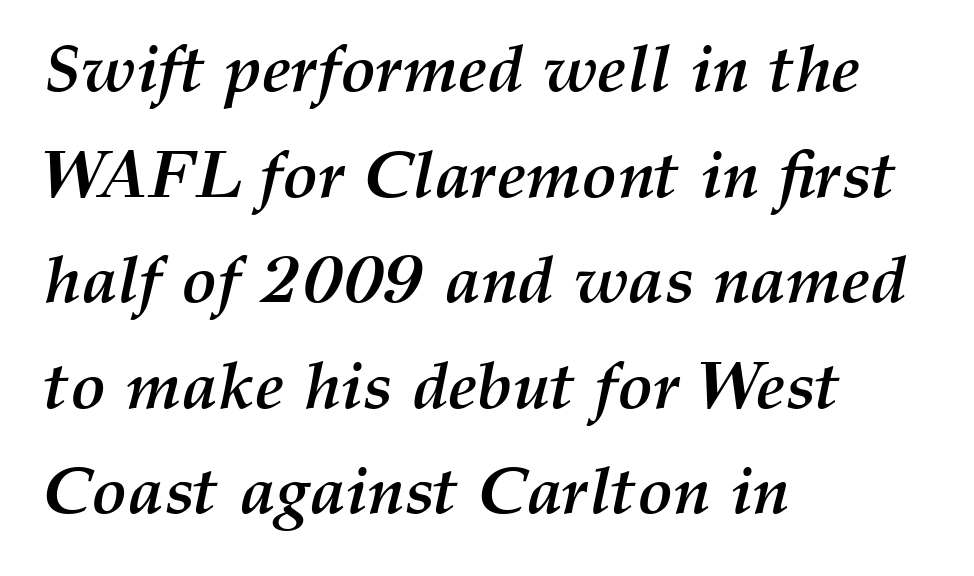
Layout note: lines flush left. The letters advance in unequal steps, a hallmark of proportional type. An italicized treatment has been applied to the whole sample. Does the weight exceed regular? Yes, all the way to bold. The rows are spaced the way most documents space them. The line texture is even and compact thanks to regular tracking.
